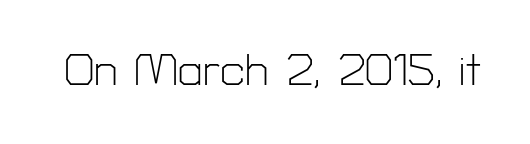
The lettering holds an erect, upright posture throughout. Summary of weight: not heavy and not bold. What stands out about the letter spacing? Nothing — it is the standard amount. The space beneath each line is pristine and unruled.
